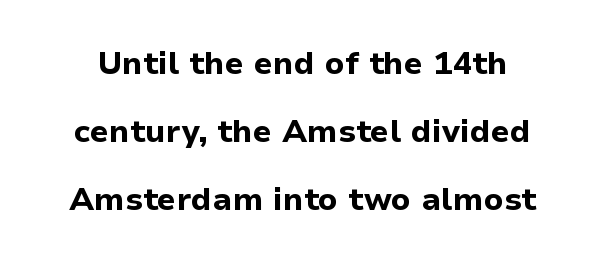
Serif or sans? Sans — the stroke terminals are bare. The letters sit at their default tracking, neither squeezed nor spread. This block would shrink considerably if given ordinary leading; it's expanded now. Characters remain perfectly vertical along every line.
